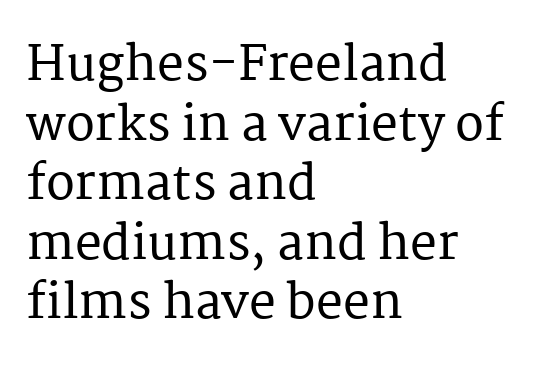
Unlike italic type, these characters show no tilt at all. Each letter keeps its own natural width here, so spacing adapts to shape. Letters rest on an invisible, unmarked baseline. The gaps between neighbouring characters are ordinary and unremarkable. This sample uses a serif face. The lines are quadded left.
